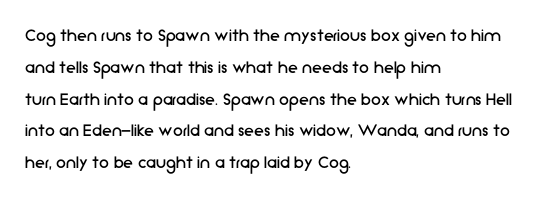
Q: Is the text bold? A: No.
Q: Is the text italic (slanted)? A: No, it is upright.
Q: Is the text underlined? A: No.
Q: How is the paragraph aligned? A: Left-aligned.
Q: Is the spacing between letters normal or unusually wide? A: Normal.
Q: Is the spacing between lines tight, normal or loose? A: Normal.
